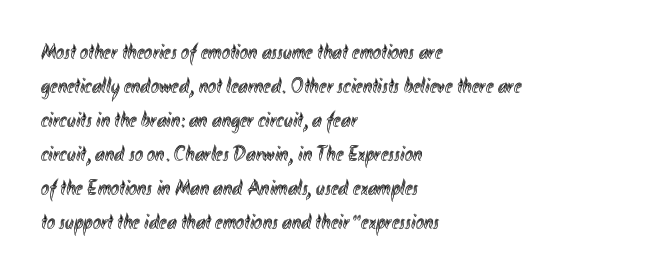
Students, observe: this is what conventionally led text looks like. A clean baseline with only descenders dipping below it. Each word holds together tightly as a unit, with standard inter-letter gaps.
